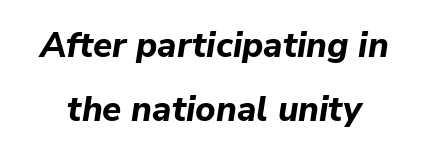
Q: Is the text bold? A: Yes.
Q: Is the text italic (slanted)? A: Yes, it leans right by about 9 degrees.
Q: Is the text underlined? A: No.
Q: Is the spacing between letters normal or unusually wide? A: Normal.
Q: Width (condensed, normal, or wide)? A: Normal.
Q: Stroke contrast? A: Low.
Q: x-height? A: Medium.
Q: Monospaced? A: No.
